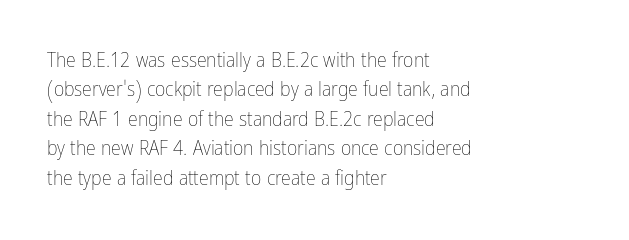
{"italic": "no", "bold": "no", "underline": "no", "align": "left", "line_spacing": "normal", "line_spacing_ratio": 1.47, "letter_spacing": "normal", "letter_spacing_em": 0.0, "glyph_px": 20}
